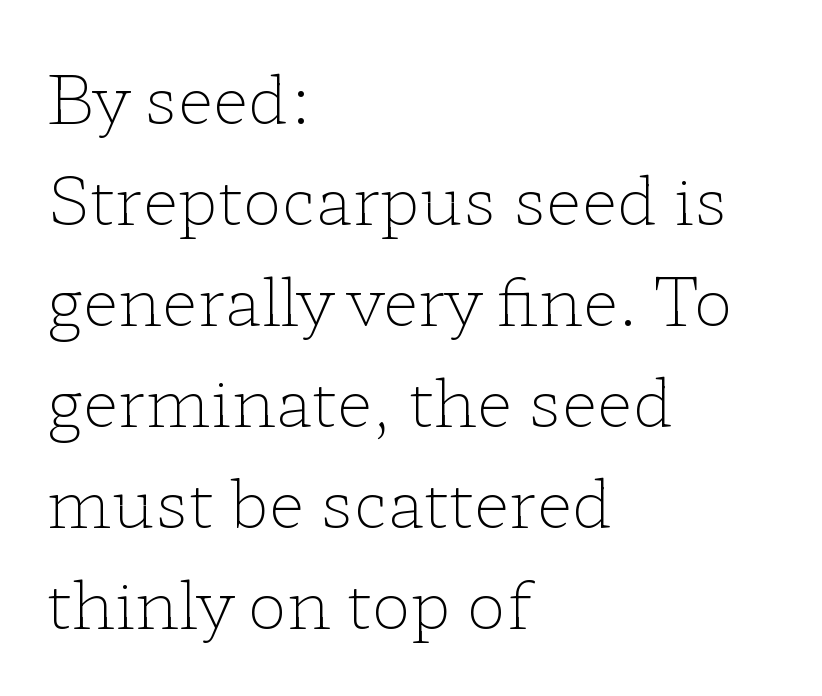
Q: Is the text bold? A: No.
Q: Is the text italic (slanted)? A: No, it is upright.
Q: Is the typeface a serif or a sans-serif typeface? A: Serif.
Q: Is the text underlined? A: No.
Q: How is the paragraph aligned? A: Left-aligned.
Q: Is the spacing between letters normal or unusually wide? A: Normal.
Q: Is the spacing between lines tight, normal or loose? A: Normal.
Q: Width (condensed, normal, or wide)? A: Wide.
Q: Stroke contrast? A: Low.
Q: x-height? A: Medium.
Q: Monospaced? A: No.
